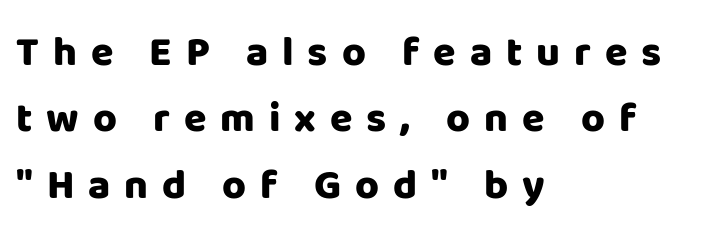
Check the space under the baseline: it is left empty. The letters advance in unequal steps, a hallmark of proportional type. This is roman type, the default non-slanted kind. Loose tracking; the words dissolve into strings of separated letters.
